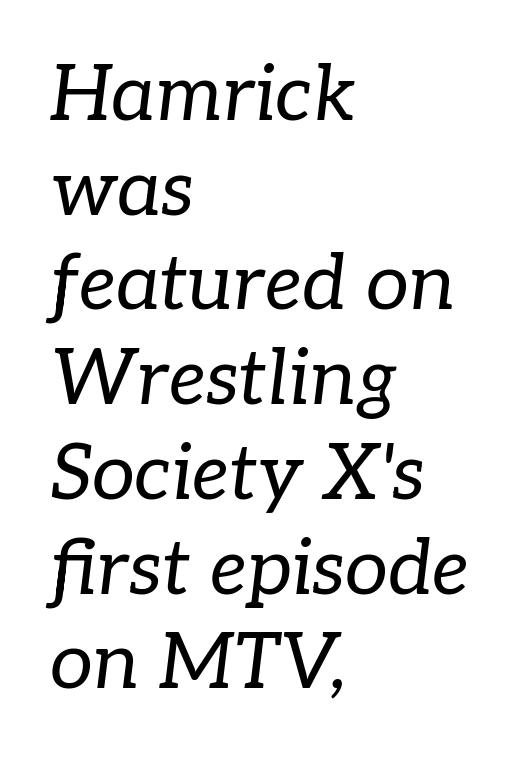
Clear beneath every line of the passage. The letters advance in unequal steps, a hallmark of proportional type. Here the glyphs are tracked normally, forming tight word shapes. The rendering shows small feet on the letterforms — a serif design.
